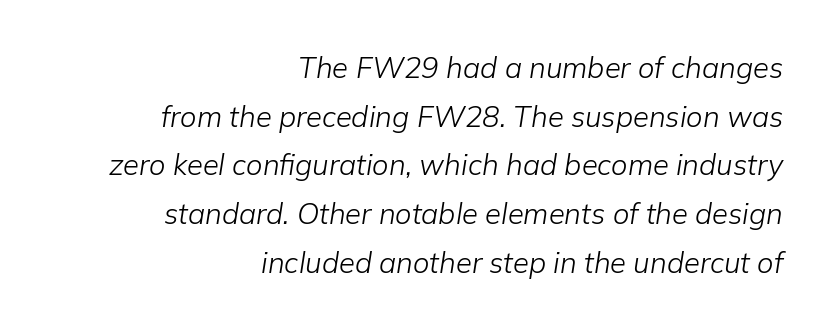
Q: Is the text bold? A: No.
Q: Is the text italic (slanted)? A: Yes, it leans right by about 9 degrees.
Q: Is the text underlined? A: No.
Q: How is the paragraph aligned? A: Right-aligned.
Q: Is the spacing between letters normal or unusually wide? A: Normal.
Q: Is the spacing between lines tight, normal or loose? A: Normal.
Q: Width (condensed, normal, or wide)? A: Normal.
Q: Stroke contrast? A: Low.
Q: x-height? A: Medium.
Q: Monospaced? A: No.
